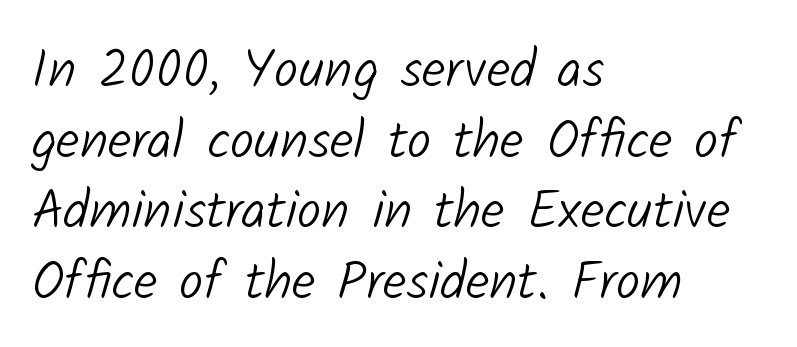
{"serif": "no", "bold": "no", "weight": "light", "width": "normal", "stroke_contrast": "low", "x_height": "medium", "monospaced": "no", "underline": "no", "align": "left", "line_spacing": "normal", "line_spacing_ratio": 1.31, "letter_spacing": "normal", "letter_spacing_em": 0.0, "glyph_px": 54}
